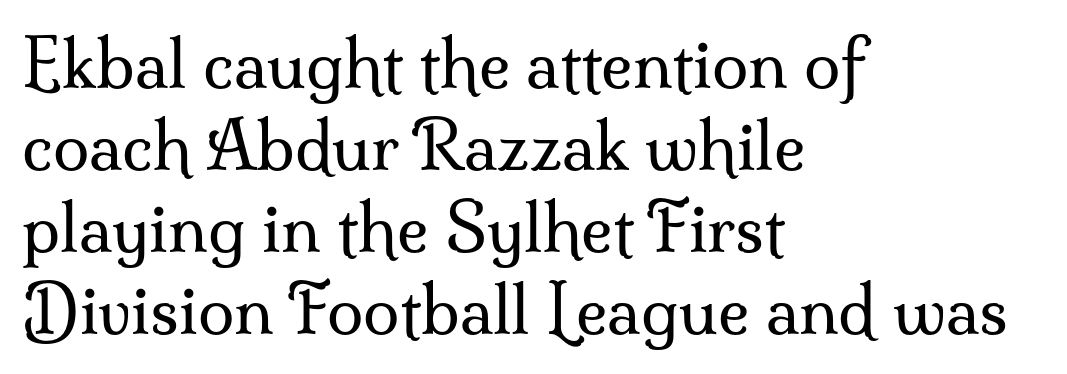
Q: Is the text bold? A: No.
Q: Is the text italic (slanted)? A: No, it is upright.
Q: Is the typeface a serif or a sans-serif typeface? A: Serif.
Q: Is the text underlined? A: No.
Q: How is the paragraph aligned? A: Left-aligned.
Q: Is the spacing between letters normal or unusually wide? A: Normal.
Q: Width (condensed, normal, or wide)? A: Normal.
Q: Stroke contrast? A: Medium.
Q: x-height? A: Small.
Q: Monospaced? A: No.
